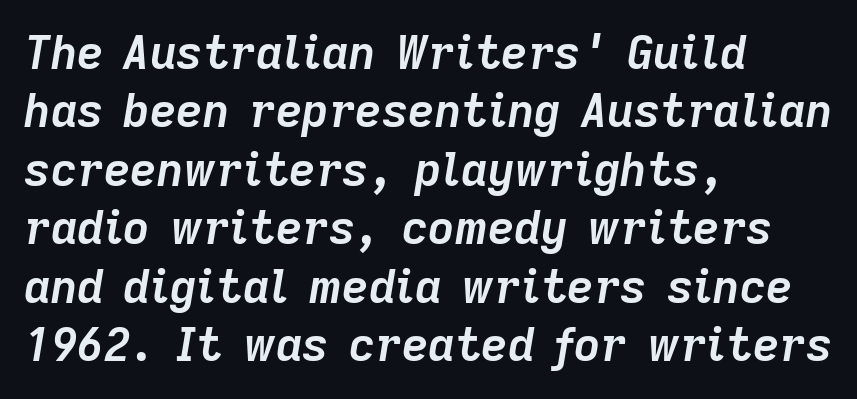
Q: Is the text bold? A: Yes.
Q: Is the text italic (slanted)? A: Yes, it leans right by about 9 degrees.
Q: Is the text underlined? A: No.
Q: How is the paragraph aligned? A: Left-aligned.
Q: Is the spacing between letters normal or unusually wide? A: Normal.
Q: Is the spacing between lines tight, normal or loose? A: Normal.
Q: Width (condensed, normal, or wide)? A: Normal.
Q: Stroke contrast? A: Low.
Q: x-height? A: Medium.
Q: Monospaced? A: No.
